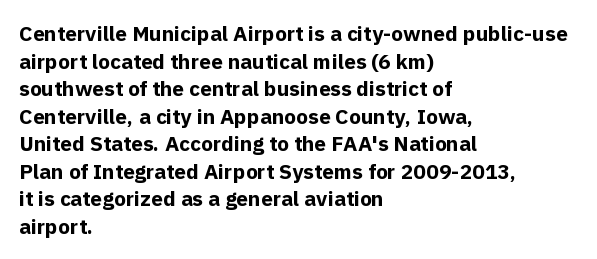
The image shows 21 px bold type, upright; set left-aligned, normal line spacing (1.31x), normal letter spacing, not underlined.
